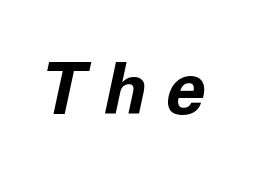
{"italic": "yes", "lean": "right", "slant_degrees": 11, "bold": "yes", "weight": "bold", "width": "normal", "stroke_contrast": "low", "x_height": "medium", "monospaced": "no", "underline": "no", "letter_spacing": "wide", "letter_spacing_em": 0.26, "glyph_px": 72}
